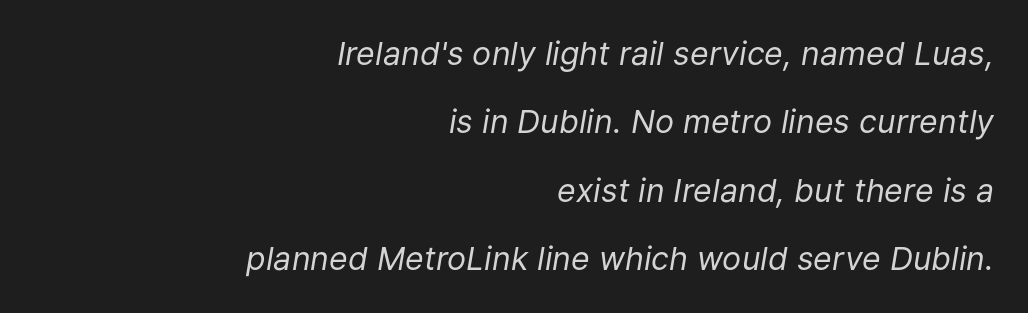
{"italic": "yes", "lean": "right", "slant_degrees": 9, "bold": "no", "weight": "regular", "width": "normal", "stroke_contrast": "low", "x_height": "medium", "monospaced": "no", "underline": "no", "align": "right", "line_spacing": "loose", "line_spacing_ratio": 2.14, "letter_spacing": "normal", "letter_spacing_em": 0.0, "glyph_px": 32}
